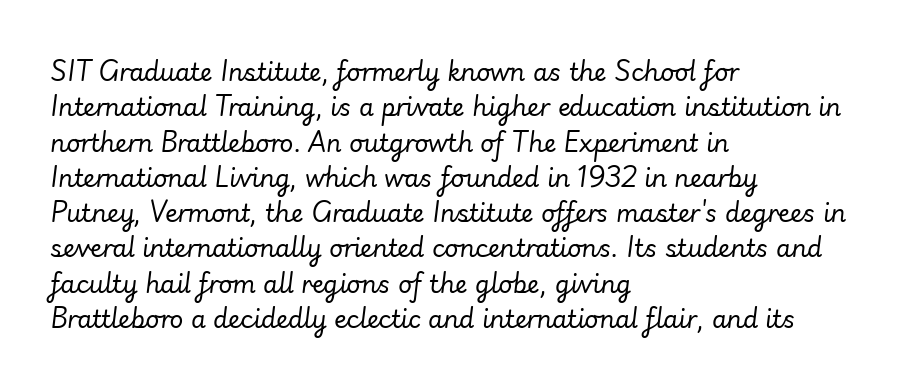
The image shows 24 px text type, italic (leaning right); set left-aligned, normal line spacing (1.47x), normal letter spacing, not underlined.
